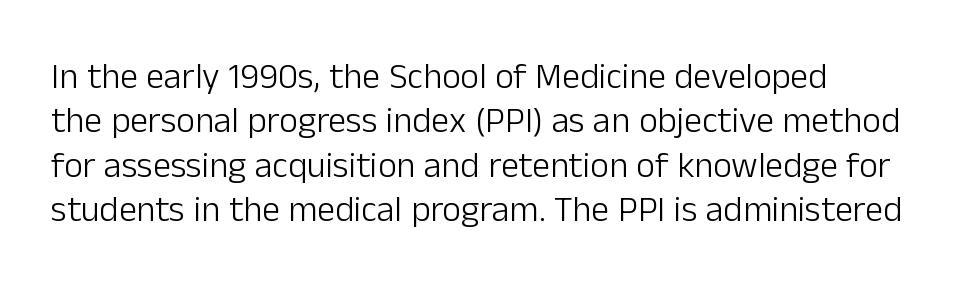
The image shows 36 px light sans-serif type, upright; set line spacing 1.23x, normal letter spacing, not underlined; low stroke contrast and a medium x-height.
